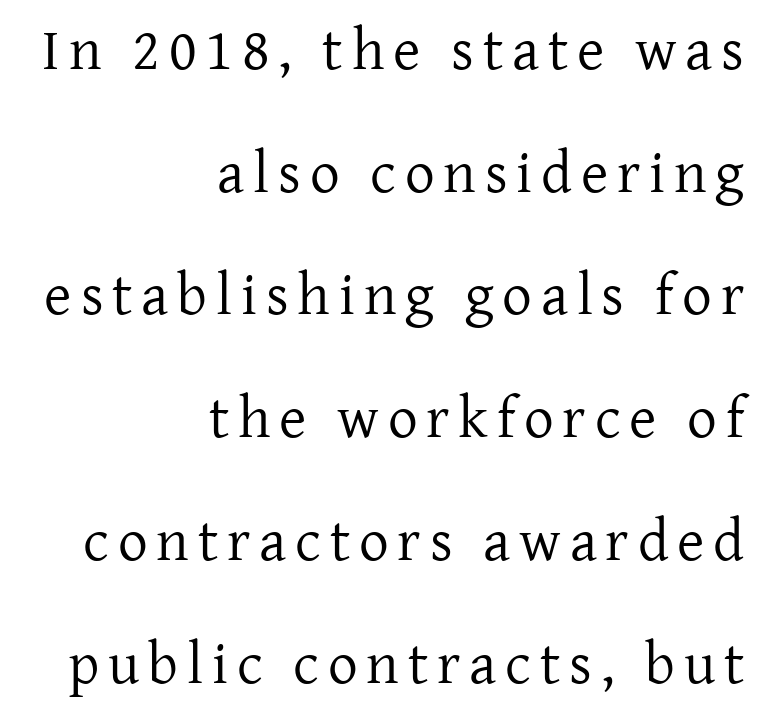
{"serif": "yes", "italic": "no", "bold": "no", "weight": "regular", "width": "normal", "stroke_contrast": "low", "x_height": "medium", "monospaced": "no", "underline": "no", "align": "right", "line_spacing": "loose", "line_spacing_ratio": 2.08, "glyph_px": 59}
